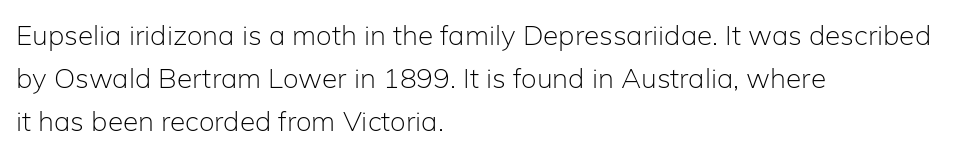
Q: Is the text bold? A: No.
Q: Is the text italic (slanted)? A: No, it is upright.
Q: Is the typeface a serif or a sans-serif typeface? A: Sans-serif.
Q: Is the text underlined? A: No.
Q: How is the paragraph aligned? A: Left-aligned.
Q: Is the spacing between letters normal or unusually wide? A: Normal.
Q: Is the spacing between lines tight, normal or loose? A: Normal.
Q: Width (condensed, normal, or wide)? A: Normal.
Q: Stroke contrast? A: Low.
Q: x-height? A: Medium.
Q: Monospaced? A: No.
